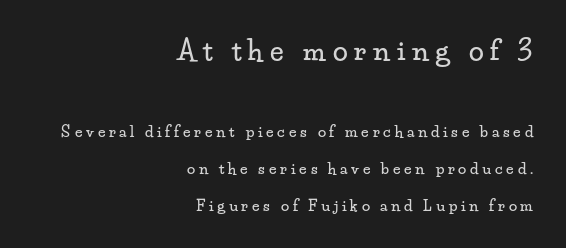
The specimen reads as upright at a glance. The string is rendered with underlining switched off. You could fit nearly another row in the gap between these rows. In CSS terms this would be text-align: right.
